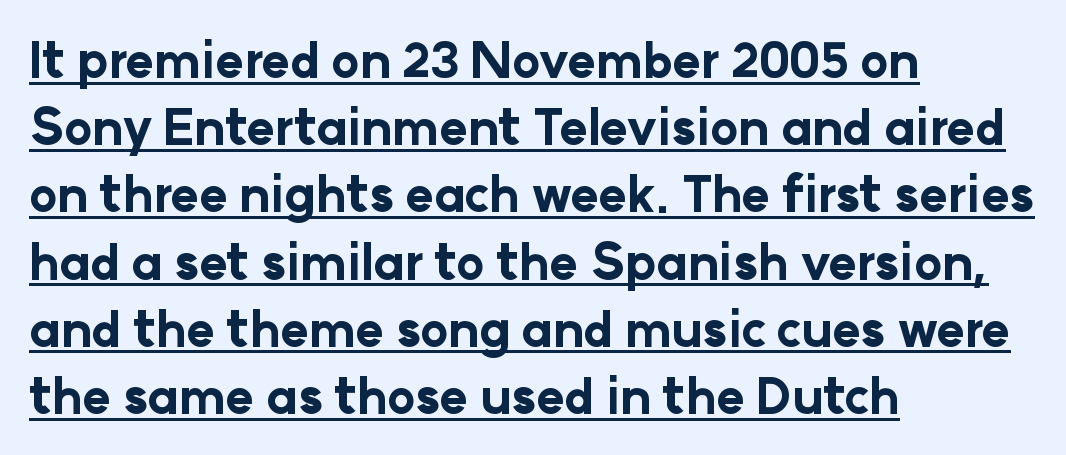
Characters remain perfectly vertical along every line. Students, observe the line beneath the letters — that is underlining. Classification — sans serif. Letter spacing: default.
